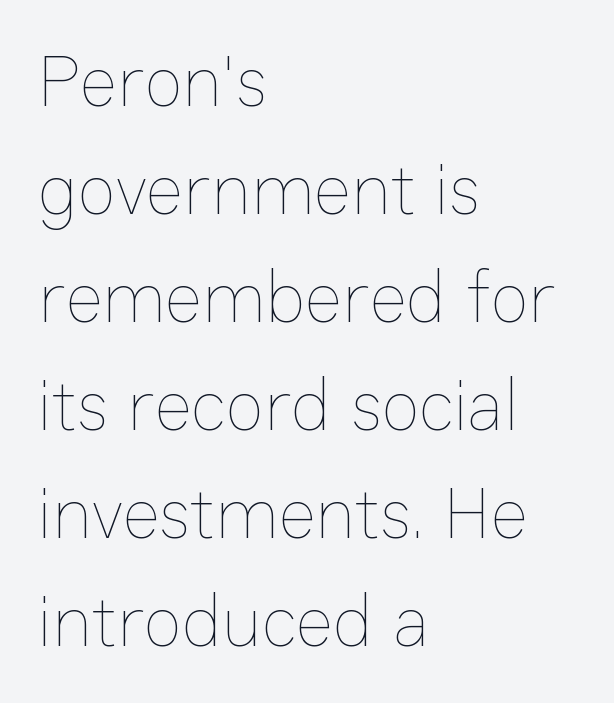
{"italic": "no", "bold": "no", "weight": "thin", "width": "normal", "stroke_contrast": "low", "x_height": "medium", "monospaced": "no", "underline": "no", "align": "left", "line_spacing": "normal", "line_spacing_ratio": 1.5, "letter_spacing": "normal", "letter_spacing_em": 0.0, "glyph_px": 72}
